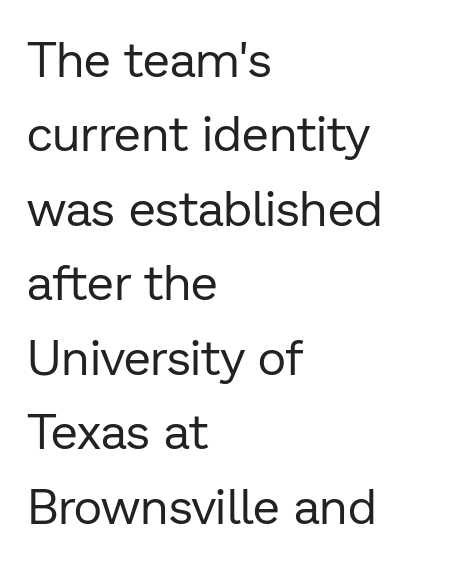
The image shows 49 px regular-weight sans-serif type, upright; set left-aligned, normal line spacing (1.52x), normal letter spacing, not underlined; low stroke contrast and a medium x-height.
